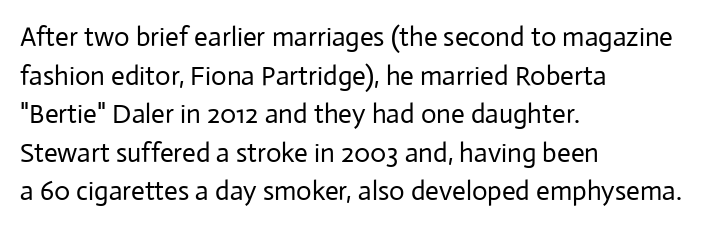
{"italic": "no", "bold": "no", "underline": "no", "align": "left", "line_spacing": "normal", "line_spacing_ratio": 1.43, "letter_spacing": "normal", "letter_spacing_em": 0.0, "glyph_px": 27}
